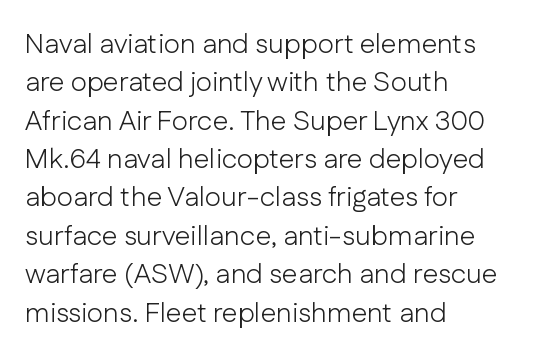
Casual observation: everything's shoved over to the left. Stroke mass is kept to a normal reading level or below. The letterforms sit shoulder to shoulder at normal distance. How would I describe the line gaps? Plain and ordinary. A roman cut, with each character standing at attention. Do the characters align in a grid? No, the font is proportional.
